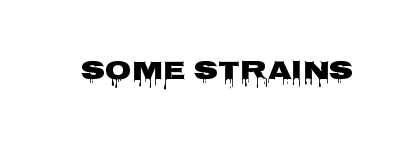
{"italic": "no", "bold": "yes", "underline": "no", "letter_spacing": "normal", "letter_spacing_em": 0.0, "glyph_px": 27}
